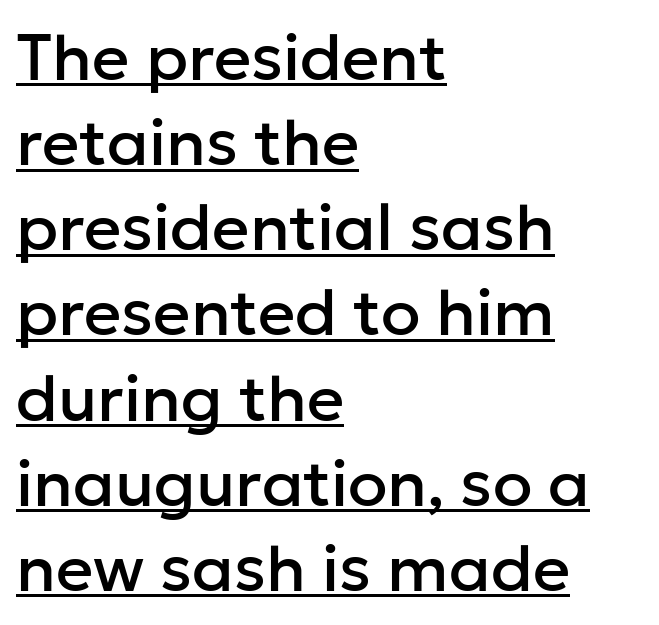
{"serif": "no", "italic": "no", "width": "normal", "stroke_contrast": "low", "x_height": "medium", "monospaced": "no", "underline": "yes", "align": "left", "line_spacing": "normal", "line_spacing_ratio": 1.31, "letter_spacing": "normal", "letter_spacing_em": 0.0, "glyph_px": 65}
